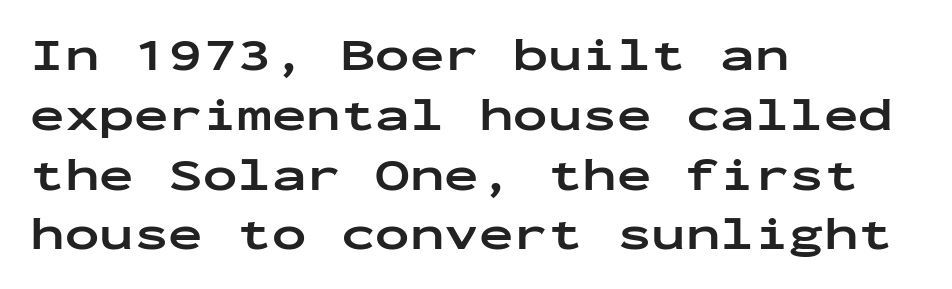
The image shows 46 px bold, wide sans-serif type, upright, monospaced; set left-aligned, normal line spacing (1.3x), normal letter spacing, not underlined; low stroke contrast and a medium x-height.
